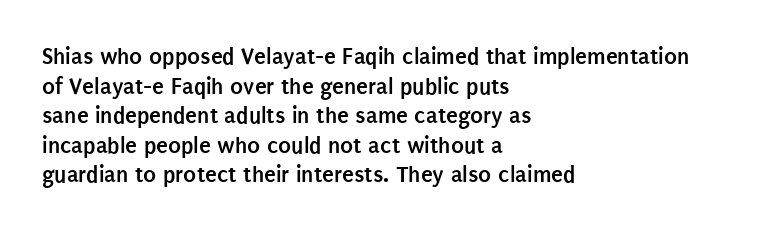
The image shows 24 px bold type, upright; set left-aligned, line spacing 1.23x, normal letter spacing, not underlined.
